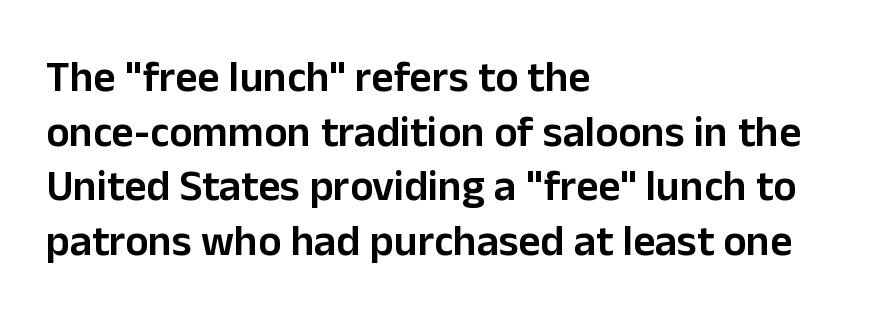
Q: Is the text bold? A: Semi-bold.
Q: Is the text italic (slanted)? A: No, it is upright.
Q: Is the typeface a serif or a sans-serif typeface? A: Sans-serif.
Q: Is the text underlined? A: No.
Q: How is the paragraph aligned? A: Left-aligned.
Q: Is the spacing between letters normal or unusually wide? A: Normal.
Q: Is the spacing between lines tight, normal or loose? A: Normal.
Q: Width (condensed, normal, or wide)? A: Normal.
Q: Stroke contrast? A: Low.
Q: x-height? A: Medium.
Q: Monospaced? A: No.
